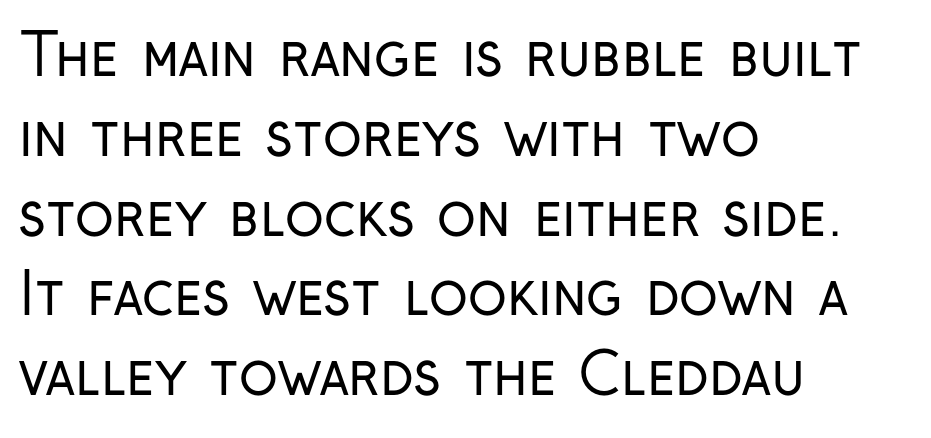
The image shows 57 px regular-weight, condensed sans-serif type, upright; set left-aligned, normal line spacing (1.4x), normal letter spacing, not underlined; low stroke contrast and a medium x-height.
